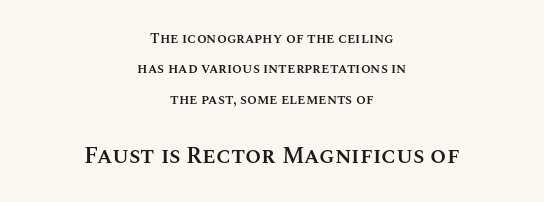
The image shows 23 px text type, upright; set centered, loose line spacing (2.17x), normal letter spacing, not underlined; the second (bottom) block is 1.64x larger.
